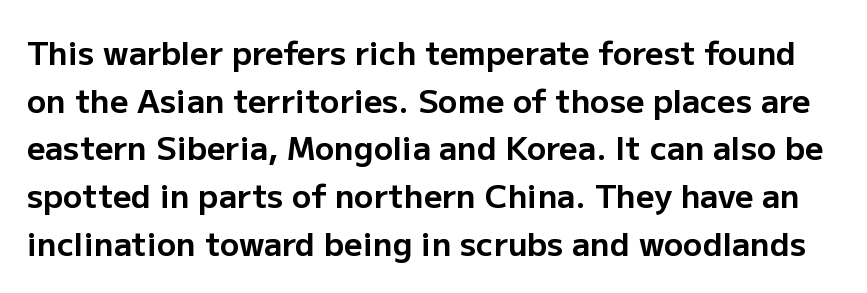
The face used here is proportionally spaced, like ordinary book or web type. Bold? Absolutely — the strokes are thick and heavy. No extra tracking has been applied to these lines. Note: no serifs on the glyphs. Line spacing here is normal.
